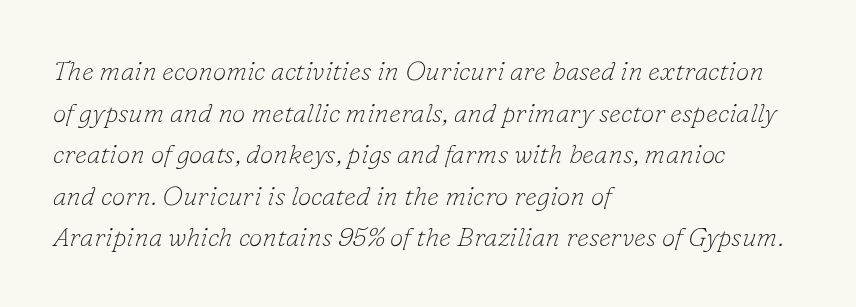
Descenders are the only things crossing below the line. No extra tracking has been applied to these lines. The specimen reads as italic at a glance. Which margin do the lines hug? The left one — the right edge is uneven. A quiet, ordinary-to-light weight characterises the typeface.
